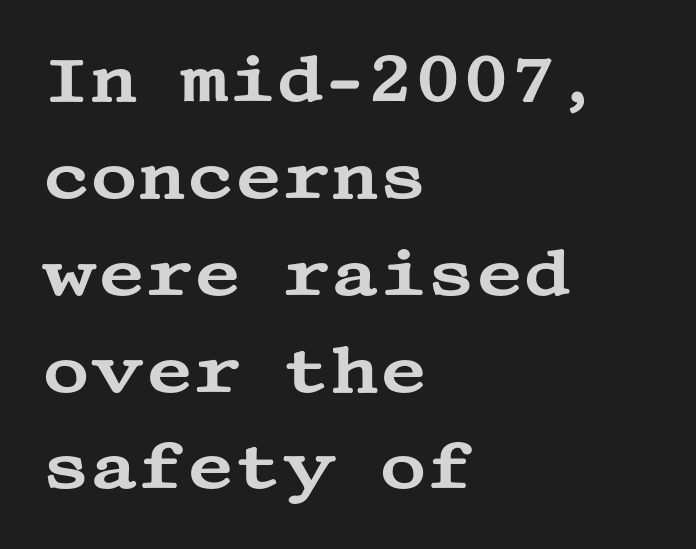
Q: Is the text italic (slanted)? A: No, it is upright.
Q: Is the typeface a serif or a sans-serif typeface? A: Serif.
Q: Is the text underlined? A: No.
Q: How is the paragraph aligned? A: Left-aligned.
Q: Is the spacing between letters normal or unusually wide? A: Normal.
Q: Is the spacing between lines tight, normal or loose? A: Normal.
Q: Width (condensed, normal, or wide)? A: Wide.
Q: Stroke contrast? A: Medium.
Q: x-height? A: Large.
